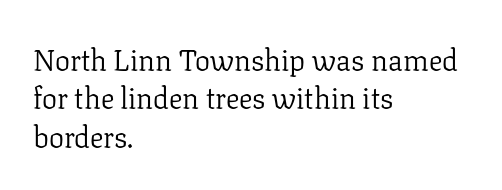
{"serif": "yes", "italic": "no", "bold": "no", "weight": "light", "width": "normal", "stroke_contrast": "low", "x_height": "medium", "monospaced": "no", "underline": "no", "align": "left", "line_spacing": "normal", "line_spacing_ratio": 1.28, "letter_spacing": "normal", "letter_spacing_em": 0.0, "glyph_px": 30}
